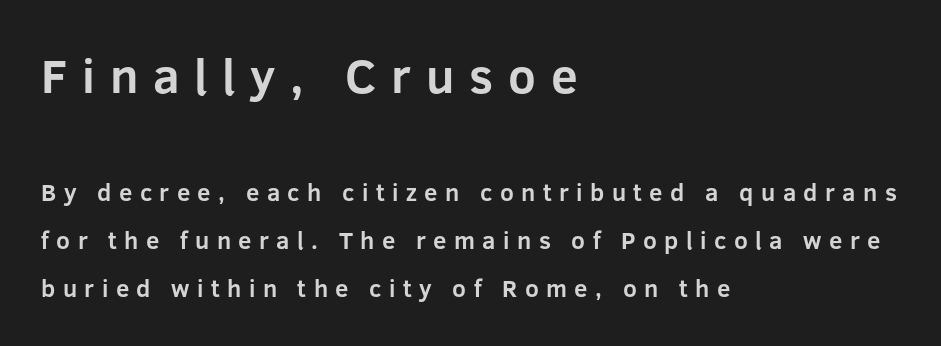
{"serif": "no", "italic": "no", "bold": "yes", "weight": "bold", "width": "normal", "stroke_contrast": "low", "x_height": "medium", "monospaced": "no", "underline": "no", "align": "left", "line_spacing": "loose", "line_spacing_ratio": 2.0, "letter_spacing": "wide", "letter_spacing_em": 0.31, "larger_block": "first", "size_ratio": 2.0, "glyph_px": 48}
